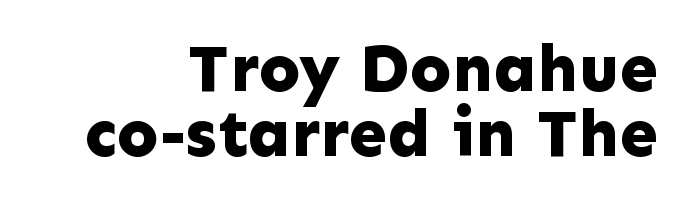
The image shows 68 px bold sans-serif type, upright; set right-aligned, tight line spacing (0.95x), normal letter spacing, not underlined; low stroke contrast and a medium x-height.
